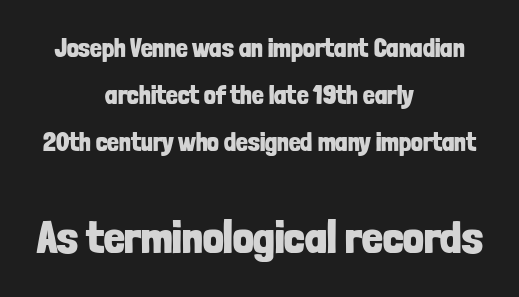
{"serif": "no", "italic": "no", "bold": "yes", "weight": "bold", "width": "condensed", "stroke_contrast": "low", "x_height": "medium", "monospaced": "no", "underline": "no", "align": "center", "line_spacing_ratio": 1.8, "letter_spacing": "normal", "letter_spacing_em": 0.0, "larger_block": "second", "size_ratio": 1.77, "glyph_px": 46}
